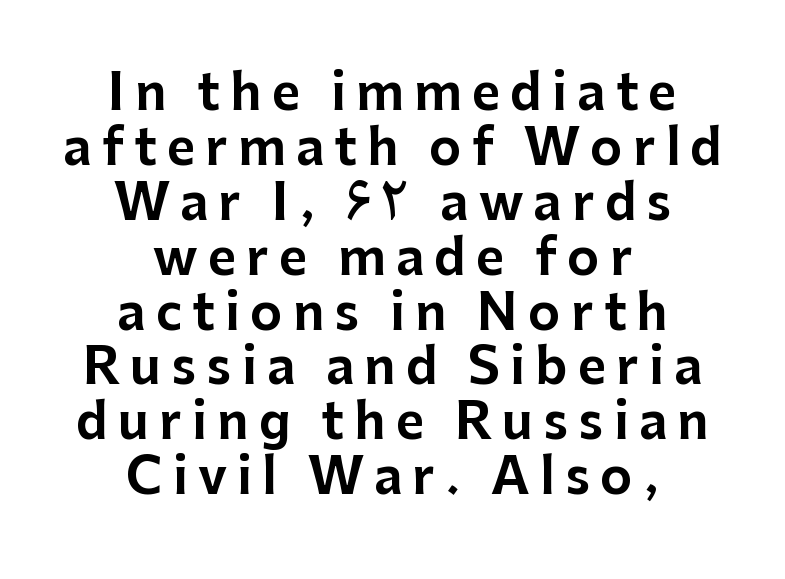
The image shows 49 px sans-serif type, upright; set centered, tight line spacing (1.12x), unusually wide letter spacing (+0.21 em), not underlined; low stroke contrast and a medium x-height.
